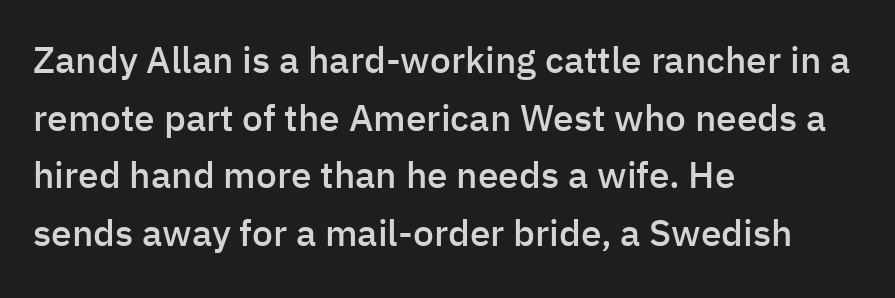
The letters are semibold — heavier than regular but short of a full bold. Each letter keeps its own natural width here, so spacing adapts to shape. Compared with typical body copy, the letter spacing here is the same. The specimen reads as upright at a glance. Honestly, the row spacing looks completely unremarkable. The letters carry no serifs — their stems end cleanly without finishing strokes.
